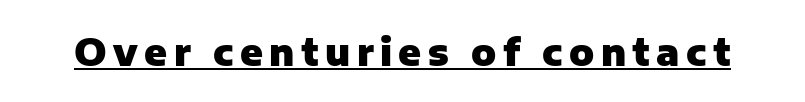
Q: Is the text bold? A: Yes.
Q: Is the text italic (slanted)? A: No, it is upright.
Q: Is the typeface a serif or a sans-serif typeface? A: Sans-serif.
Q: Is the text underlined? A: Yes.
Q: Width (condensed, normal, or wide)? A: Normal.
Q: Stroke contrast? A: Low.
Q: x-height? A: Medium.
Q: Monospaced? A: No.
